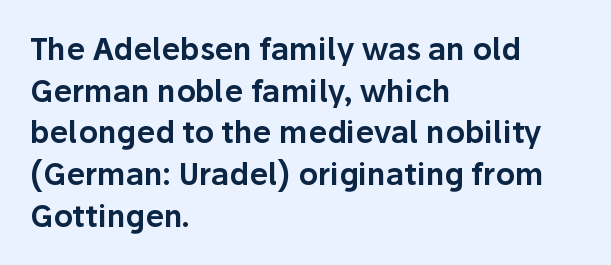
The image shows 30 px sans-serif type, upright; set left-aligned, normal line spacing (1.39x), normal letter spacing, not underlined; low stroke contrast and a medium x-height.
